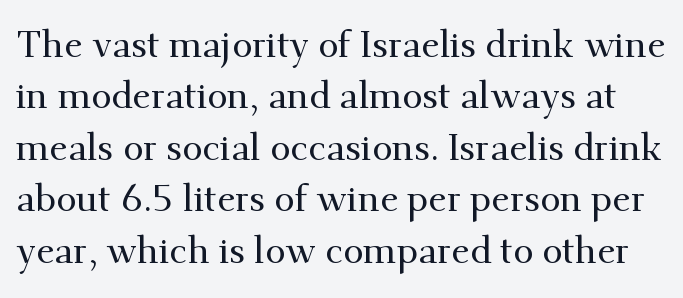
The image shows 37 px serif type, upright; set normal line spacing (1.39x), normal letter spacing, not underlined; medium stroke contrast and a small x-height.
